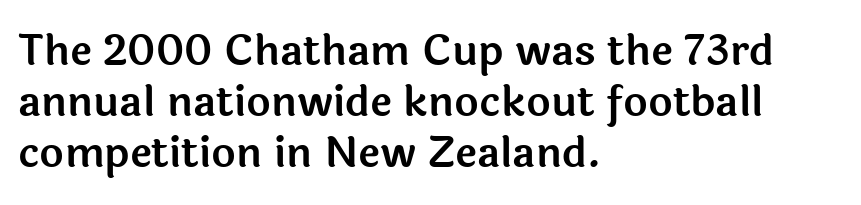
Q: Is the text italic (slanted)? A: No, it is upright.
Q: Is the typeface a serif or a sans-serif typeface? A: Sans-serif.
Q: Is the text underlined? A: No.
Q: How is the paragraph aligned? A: Left-aligned.
Q: Is the spacing between letters normal or unusually wide? A: Normal.
Q: Width (condensed, normal, or wide)? A: Normal.
Q: x-height? A: Medium.
Q: Monospaced? A: No.
